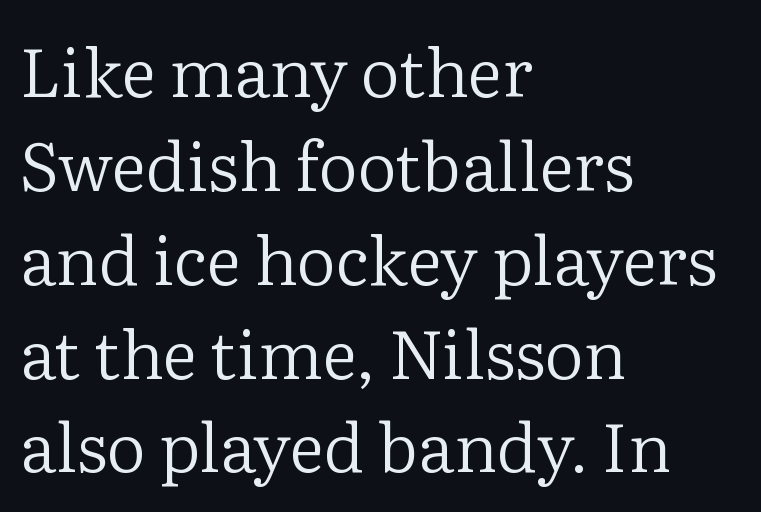
The image shows 68 px regular-weight serif type, upright; set left-aligned, normal line spacing (1.38x), normal letter spacing, not underlined; low stroke contrast and a medium x-height.
